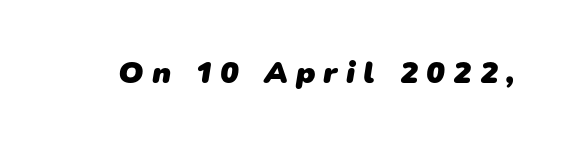
Observe the absence of serifs on each vertical stroke in this sample. The characters look thick and weighty, a clear bold. Each row of text sits above clean, open space. What stands out about the letter spacing? Its width — letters are far apart. Think of a printed novel: that variable character pitch is what you see here.
